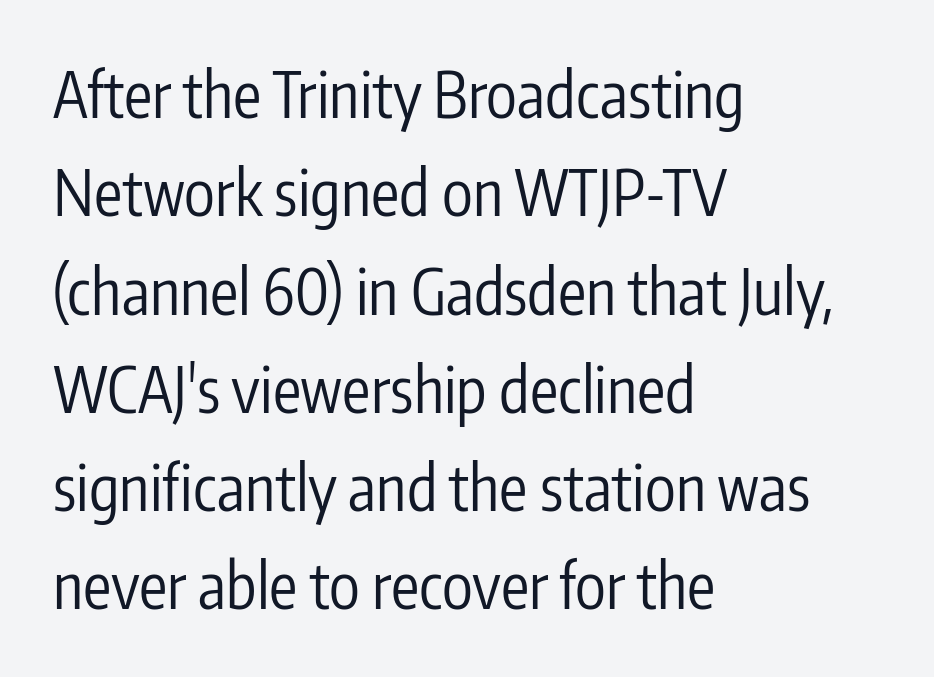
The image shows 63 px regular-weight, condensed sans-serif type, upright; set left-aligned, normal line spacing (1.56x), normal letter spacing, not underlined; low stroke contrast and a medium x-height.
